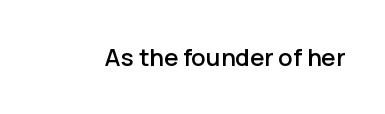
Q: Is the text italic (slanted)? A: No, it is upright.
Q: Is the text underlined? A: No.
Q: Is the spacing between letters normal or unusually wide? A: Normal.
